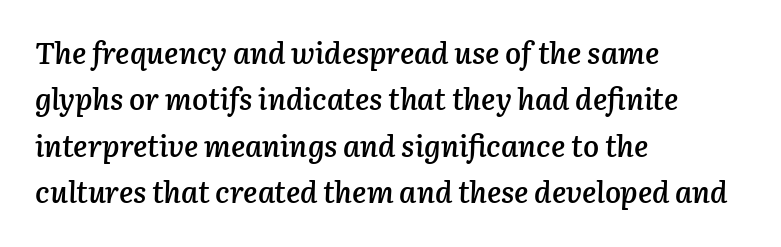
{"italic": "yes", "lean": "right", "slant_degrees": 3, "bold": "semi", "weight": "semibold", "width": "normal", "stroke_contrast": "low", "x_height": "medium", "monospaced": "no", "underline": "no", "align": "left", "line_spacing": "normal", "line_spacing_ratio": 1.55, "letter_spacing": "normal", "letter_spacing_em": 0.0, "glyph_px": 30}
